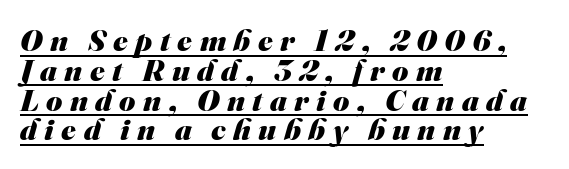
{"serif": "no", "bold": "yes", "weight": "heavy", "width": "normal", "stroke_contrast": "medium", "x_height": "small", "monospaced": "no", "underline": "yes", "align": "left", "line_spacing": "tight", "line_spacing_ratio": 0.96, "letter_spacing": "wide", "letter_spacing_em": 0.24, "glyph_px": 31}
